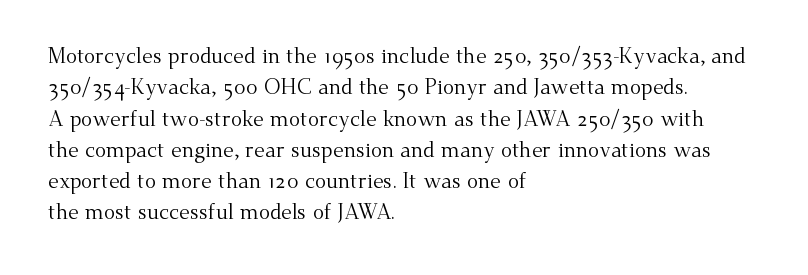
{"italic": "no", "bold": "no", "underline": "no", "align": "left", "line_spacing": "normal", "line_spacing_ratio": 1.49, "letter_spacing": "normal", "letter_spacing_em": 0.0, "glyph_px": 21}
